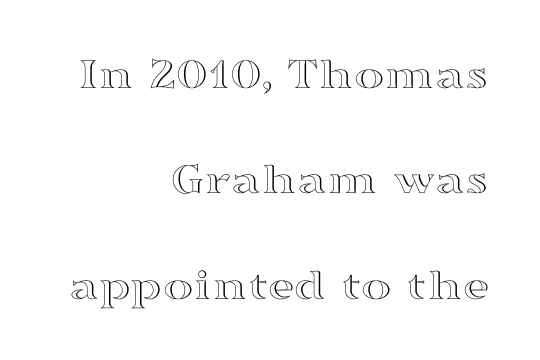
Q: Is the text italic (slanted)? A: No, it is upright.
Q: Is the text underlined? A: No.
Q: How is the paragraph aligned? A: Right-aligned.
Q: Is the spacing between letters normal or unusually wide? A: Normal.
Q: Is the spacing between lines tight, normal or loose? A: Loose.
Q: Width (condensed, normal, or wide)? A: Wide.
Q: x-height? A: Medium.
Q: Monospaced? A: No.
